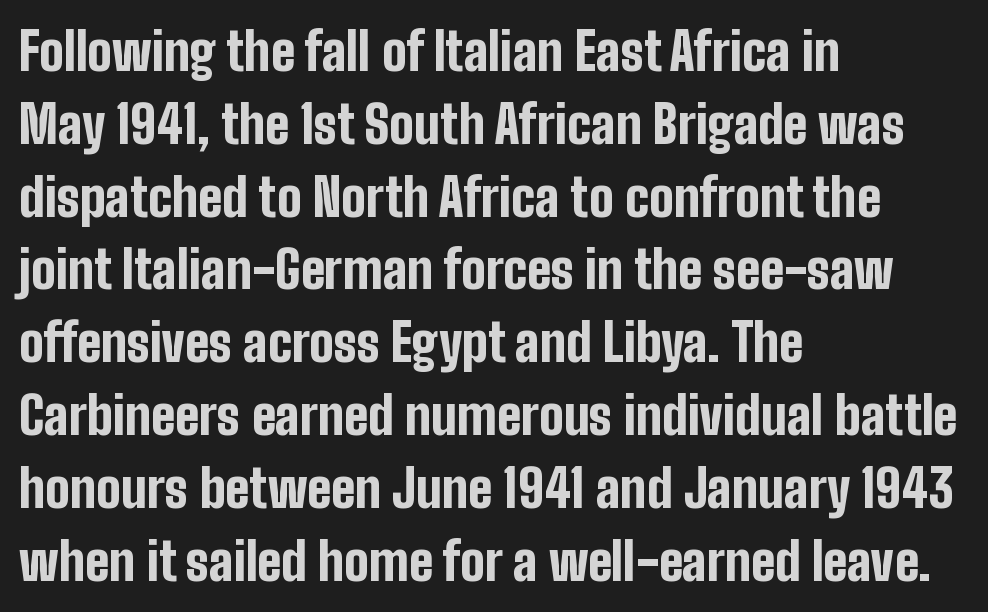
Q: Is the text bold? A: Yes.
Q: Is the text italic (slanted)? A: No, it is upright.
Q: Is the typeface a serif or a sans-serif typeface? A: Sans-serif.
Q: Is the text underlined? A: No.
Q: How is the paragraph aligned? A: Left-aligned.
Q: Is the spacing between letters normal or unusually wide? A: Normal.
Q: Is the spacing between lines tight, normal or loose? A: Normal.
Q: Width (condensed, normal, or wide)? A: Condensed.
Q: Stroke contrast? A: Low.
Q: x-height? A: Medium.
Q: Monospaced? A: No.
